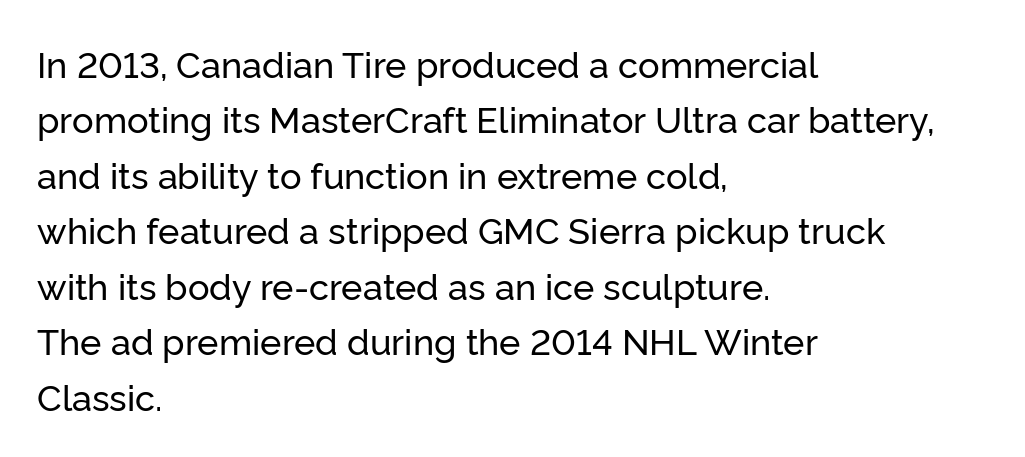
Line beginnings align vertically; line endings do not. Observe the ordinary spacing: letters are neighbours, not strangers. Is there any slant? The stems are plumb. Reading down the column, the eye jumps a familiar distance to each next line.
